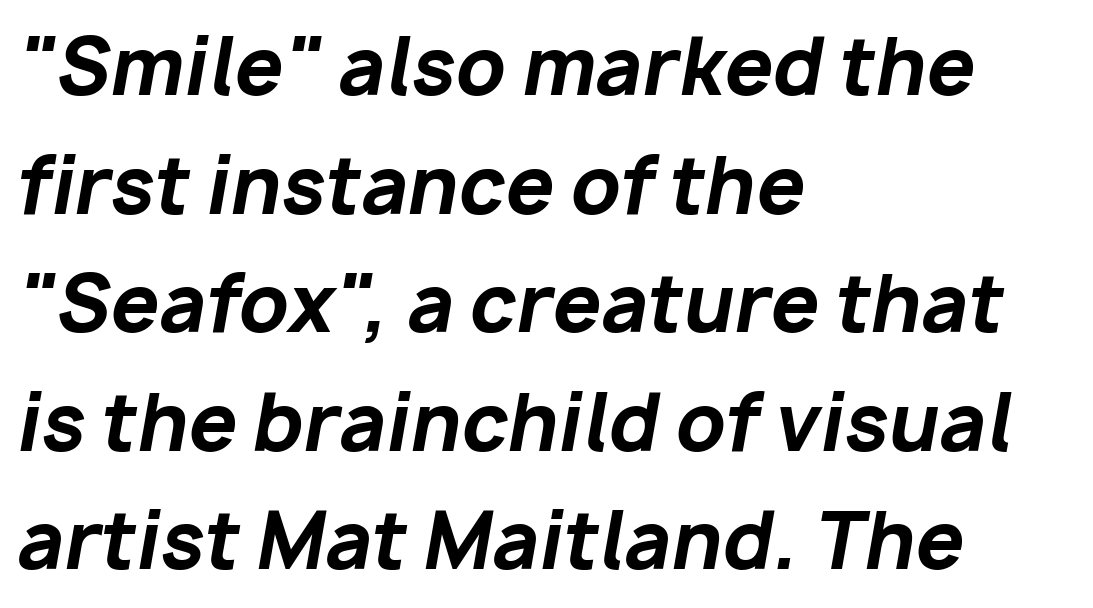
Typographic density is high because the face is bold. The rag falls on the right side of this text block. The string is rendered with underlining switched off. Reading down the column, the eye jumps a familiar distance to each next line.
